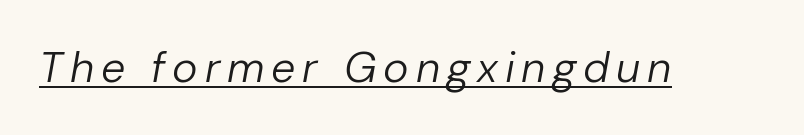
Q: Is the text bold? A: No.
Q: Is the text italic (slanted)? A: Yes, it leans right by about 10 degrees.
Q: Is the text underlined? A: Yes.
Q: Width (condensed, normal, or wide)? A: Normal.
Q: Stroke contrast? A: Low.
Q: x-height? A: Medium.
Q: Monospaced? A: No.
